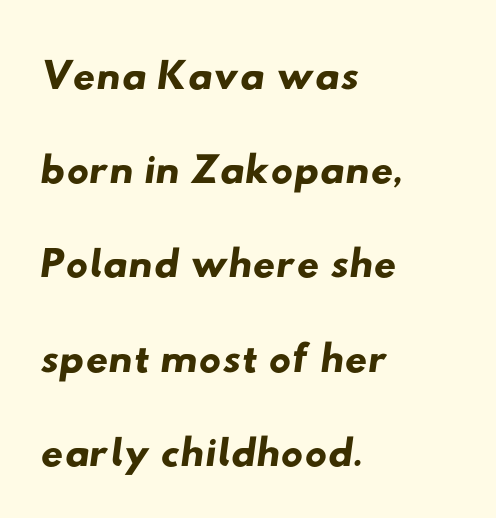
Q: Is the typeface a serif or a sans-serif typeface? A: Sans-serif.
Q: Is the text underlined? A: No.
Q: How is the paragraph aligned? A: Left-aligned.
Q: Is the spacing between letters normal or unusually wide? A: Normal.
Q: Is the spacing between lines tight, normal or loose? A: Normal.
Q: Width (condensed, normal, or wide)? A: Wide.
Q: Stroke contrast? A: Low.
Q: x-height? A: Small.
Q: Monospaced? A: No.
